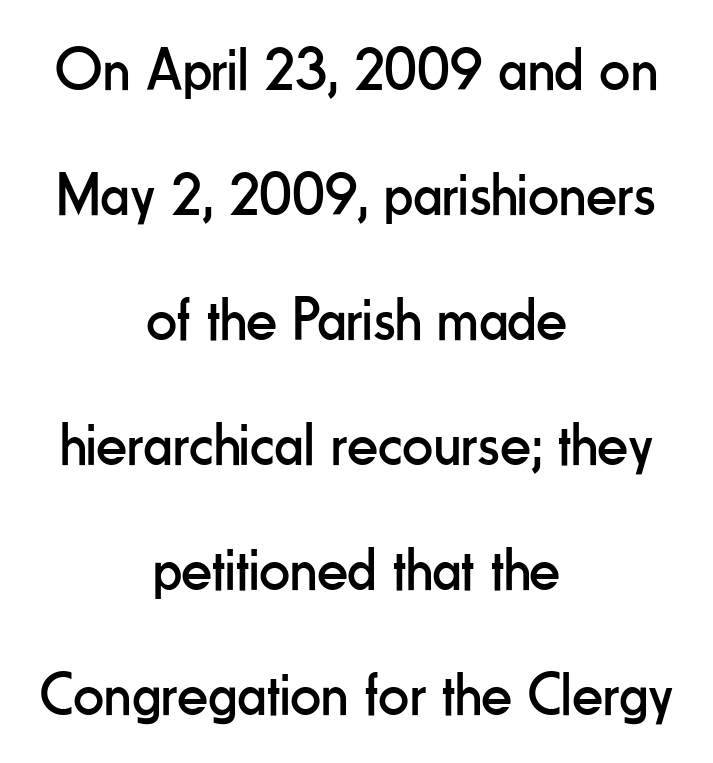
{"serif": "no", "italic": "no", "bold": "no", "weight": "regular", "width": "condensed", "stroke_contrast": "low", "x_height": "small", "monospaced": "no", "underline": "no", "align": "center", "line_spacing": "loose", "line_spacing_ratio": 2.05, "letter_spacing": "normal", "letter_spacing_em": 0.0, "glyph_px": 61}
